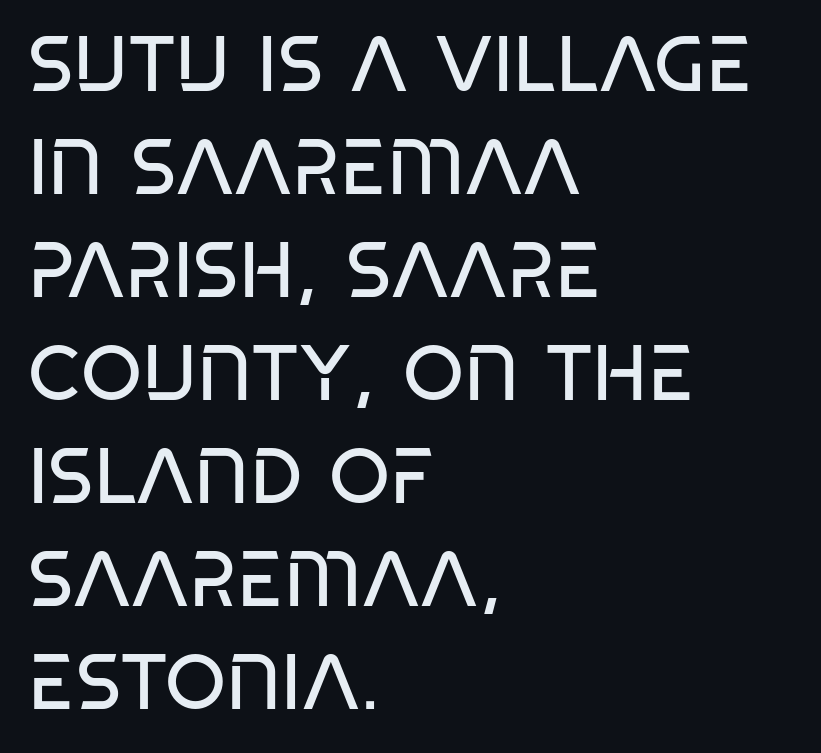
{"serif": "no", "italic": "no", "bold": "no", "weight": "regular", "width": "condensed", "stroke_contrast": "low", "x_height": "large", "monospaced": "no", "underline": "no", "align": "left", "line_spacing": "normal", "line_spacing_ratio": 1.32, "letter_spacing": "normal", "letter_spacing_em": 0.0, "glyph_px": 78}
